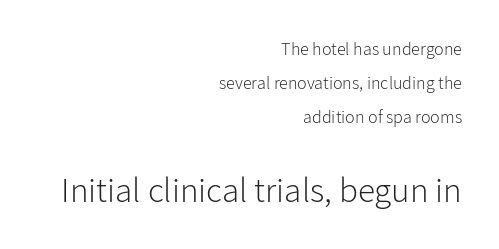
The image shows 35 px light sans-serif type, upright; set right-aligned, line spacing 1.88x, normal letter spacing, not underlined; the second (bottom) block is 1.94x larger; low stroke contrast and a medium x-height.
